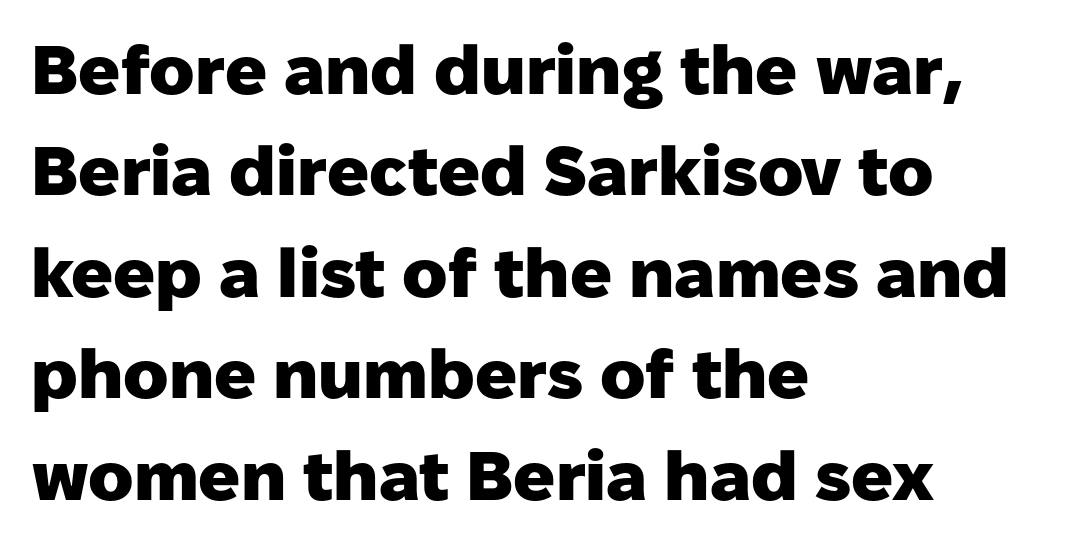
Q: Is the text bold? A: Yes.
Q: Is the text italic (slanted)? A: No, it is upright.
Q: Is the typeface a serif or a sans-serif typeface? A: Sans-serif.
Q: Is the text underlined? A: No.
Q: How is the paragraph aligned? A: Left-aligned.
Q: Is the spacing between letters normal or unusually wide? A: Normal.
Q: Is the spacing between lines tight, normal or loose? A: Normal.
Q: Width (condensed, normal, or wide)? A: Normal.
Q: Stroke contrast? A: Low.
Q: x-height? A: Medium.
Q: Monospaced? A: No.
